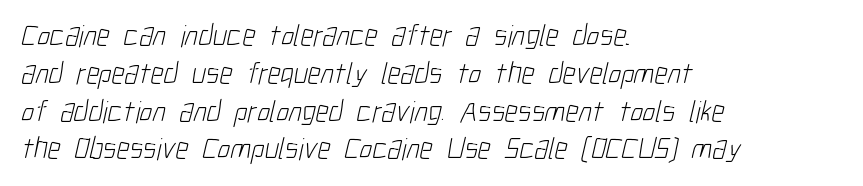
The image shows 31 px light, condensed sans-serif type; set left-aligned, line spacing 1.22x, normal letter spacing, not underlined; low stroke contrast and a medium x-height.
